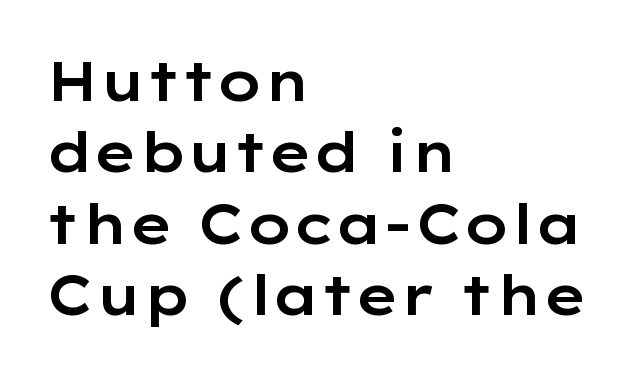
The glyphs are unaccompanied by any horizontal stroke below them. The font's upright variant was chosen for this text. Unlike a traditional serif, this face leaves its strokes unadorned. There is no visible air inserted between adjacent glyphs. Is this a fixed-width face? No — the glyphs have proportional, varying widths. All the whitespace from short lines collects on the right.
